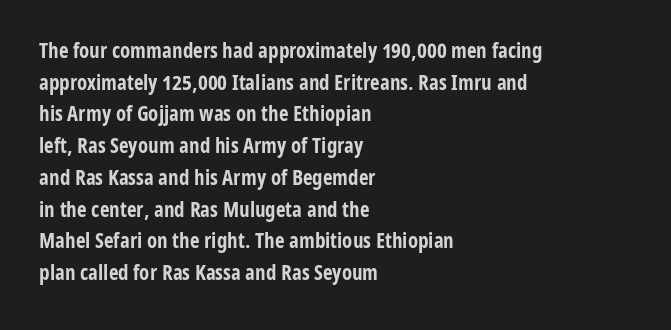
This is roman type, the default non-slanted kind. Observe the ordinary spacing: letters are neighbours, not strangers. The space between consecutive lines is moderate. Leftover space on each line is placed entirely after the last word. The string is rendered with underlining switched off. What weight is shown? A full bold with thick strokes.
